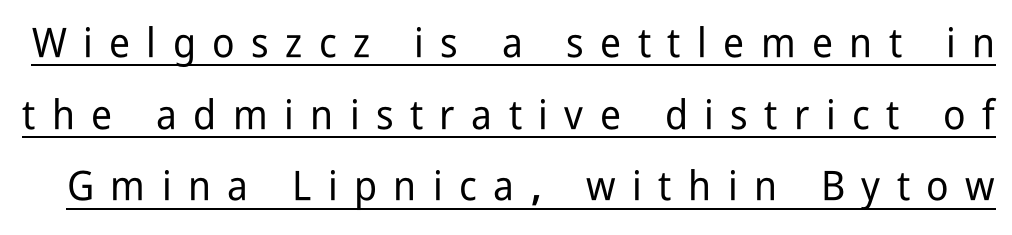
{"serif": "no", "italic": "no", "width": "condensed", "stroke_contrast": "low", "x_height": "medium", "monospaced": "no", "underline": "yes", "line_spacing_ratio": 1.75, "letter_spacing": "wide", "letter_spacing_em": 0.4, "glyph_px": 41}
